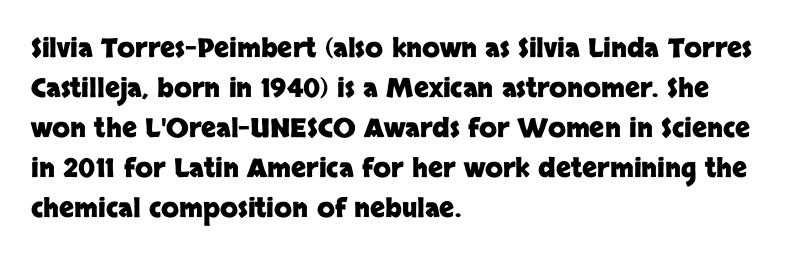
The letterforms sit shoulder to shoulder at normal distance. If you measured baseline to baseline, you'd find a middling distance. The specimen omits any rule beneath the text block's lines. These lines stack with their left ends in a neat column.
